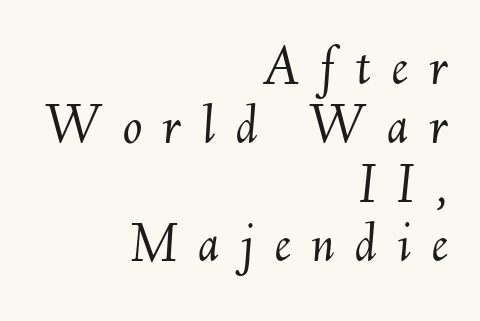
Substantial extra tracking has been applied to these lines. The rendering uses natural spacing where letterforms have individual widths. Teacher's note: observe the even right margin — that is flush-right alignment. The glyphs are unaccompanied by any horizontal stroke below them.
